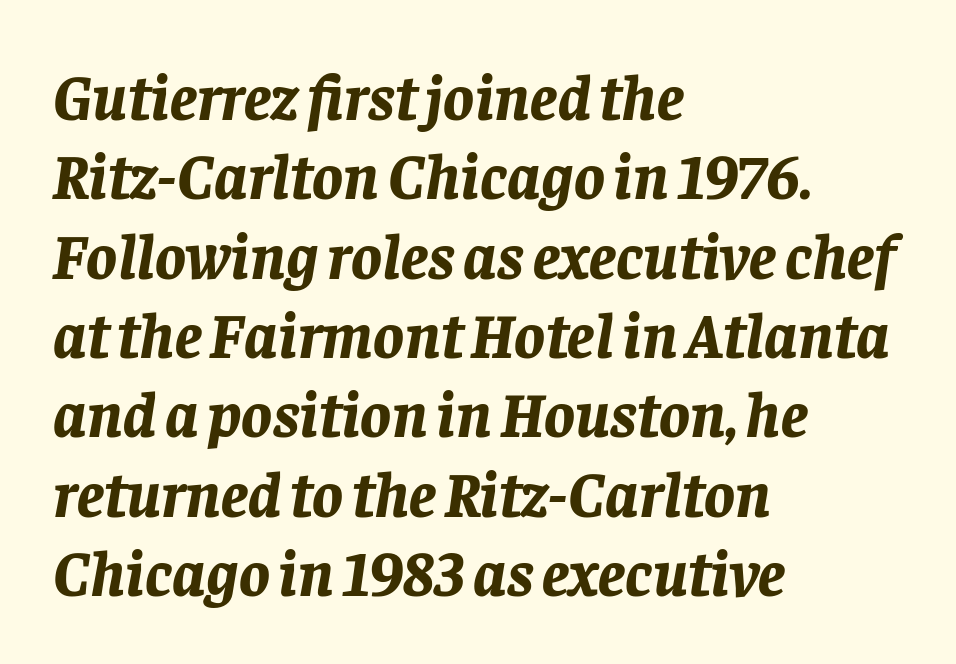
The image shows 64 px bold type, italic (leaning right); set left-aligned, line spacing 1.24x, normal letter spacing, not underlined; low stroke contrast and a large x-height.
